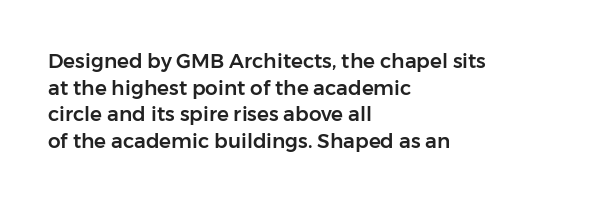
Q: Is the text italic (slanted)? A: No, it is upright.
Q: Is the text underlined? A: No.
Q: How is the paragraph aligned? A: Left-aligned.
Q: Is the spacing between letters normal or unusually wide? A: Normal.
Q: Is the spacing between lines tight, normal or loose? A: Normal.
